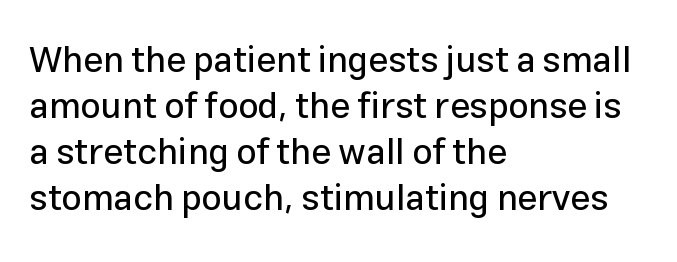
{"serif": "no", "italic": "no", "width": "normal", "stroke_contrast": "low", "x_height": "medium", "monospaced": "no", "underline": "no", "align": "left", "line_spacing": "normal", "line_spacing_ratio": 1.28, "letter_spacing": "normal", "letter_spacing_em": 0.0, "glyph_px": 36}
